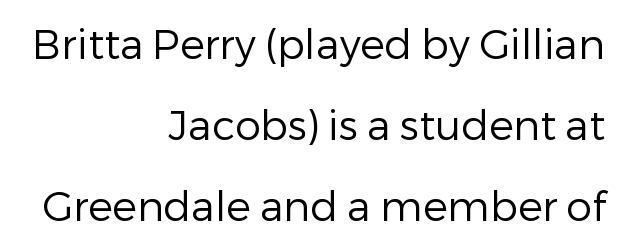
Q: Is the text bold? A: No.
Q: Is the text italic (slanted)? A: No, it is upright.
Q: Is the typeface a serif or a sans-serif typeface? A: Sans-serif.
Q: Is the text underlined? A: No.
Q: How is the paragraph aligned? A: Right-aligned.
Q: Is the spacing between letters normal or unusually wide? A: Normal.
Q: Is the spacing between lines tight, normal or loose? A: Loose.
Q: Width (condensed, normal, or wide)? A: Normal.
Q: Stroke contrast? A: Low.
Q: x-height? A: Medium.
Q: Monospaced? A: No.
